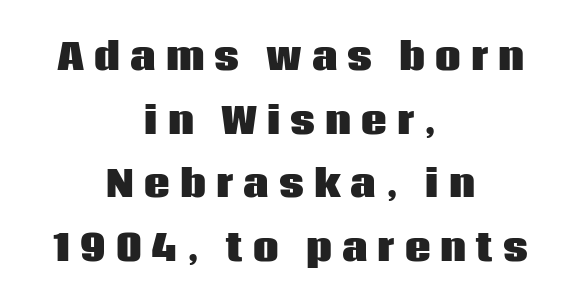
The string is rendered with underlining switched off. Heavy, bold letterforms. This is roman type, the default non-slanted kind. Look at the tracking — it's clearly loosened, letters drifting apart. The passage is arranged like a title page — every line centered.
